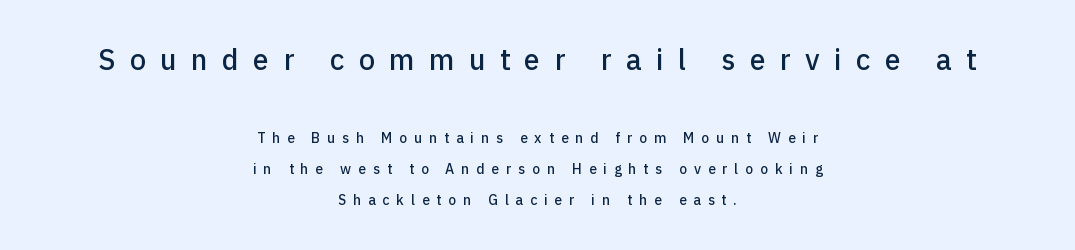
{"serif": "no", "italic": "no", "width": "normal", "stroke_contrast": "low", "x_height": "medium", "monospaced": "no", "underline": "no", "align": "center", "line_spacing": "loose", "line_spacing_ratio": 2.23, "letter_spacing": "wide", "letter_spacing_em": 0.49, "larger_block": "first", "size_ratio": 2.07, "glyph_px": 29}
